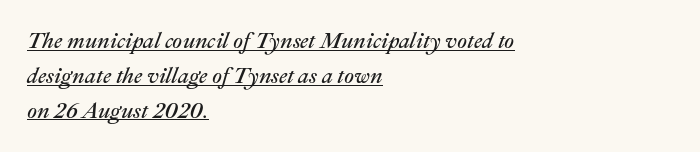
Q: Is the text bold? A: No.
Q: Is the text italic (slanted)? A: Yes, it leans right by about 22 degrees.
Q: Is the text underlined? A: Yes.
Q: How is the paragraph aligned? A: Left-aligned.
Q: Is the spacing between letters normal or unusually wide? A: Normal.
Q: Is the spacing between lines tight, normal or loose? A: Normal.
